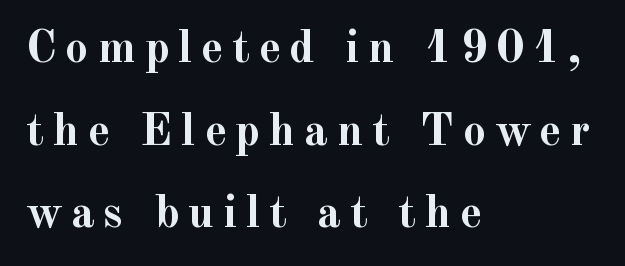
Q: Is the text bold? A: Yes.
Q: Is the text italic (slanted)? A: No, it is upright.
Q: Is the typeface a serif or a sans-serif typeface? A: Serif.
Q: Is the text underlined? A: No.
Q: How is the paragraph aligned? A: Left-aligned.
Q: Width (condensed, normal, or wide)? A: Normal.
Q: x-height? A: Small.
Q: Monospaced? A: No.
